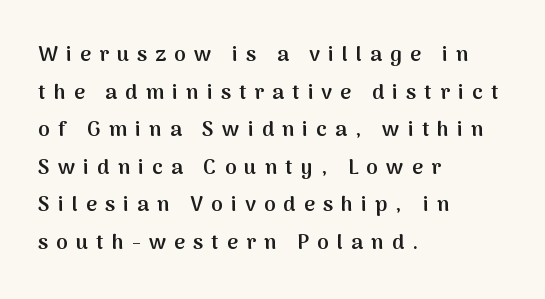
The image shows 21 px text type, upright; set left-aligned, line spacing 1.79x, unusually wide letter spacing (+0.39 em), not underlined.
